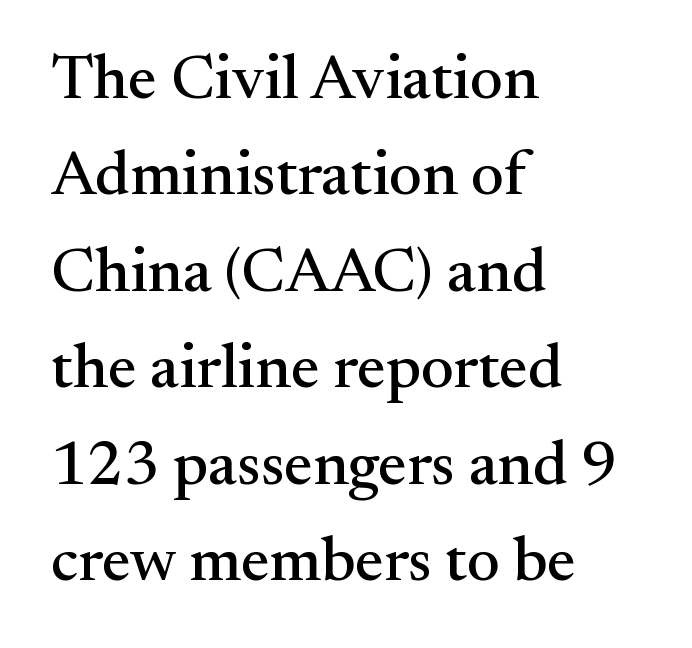
{"serif": "yes", "italic": "no", "width": "normal", "stroke_contrast": "medium", "x_height": "small", "monospaced": "no", "underline": "no", "align": "left", "line_spacing": "normal", "line_spacing_ratio": 1.53, "letter_spacing": "normal", "letter_spacing_em": 0.0, "glyph_px": 63}
